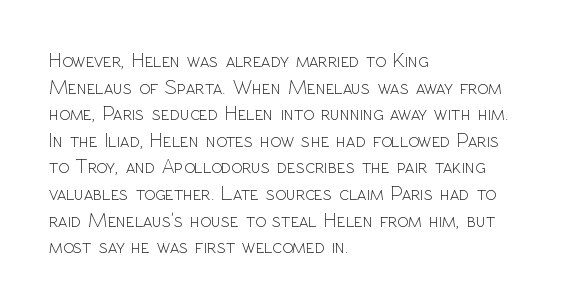
Q: Is the text bold? A: No.
Q: Is the text italic (slanted)? A: No, it is upright.
Q: Is the text underlined? A: No.
Q: How is the paragraph aligned? A: Left-aligned.
Q: Is the spacing between letters normal or unusually wide? A: Normal.
Q: Is the spacing between lines tight, normal or loose? A: Normal.
